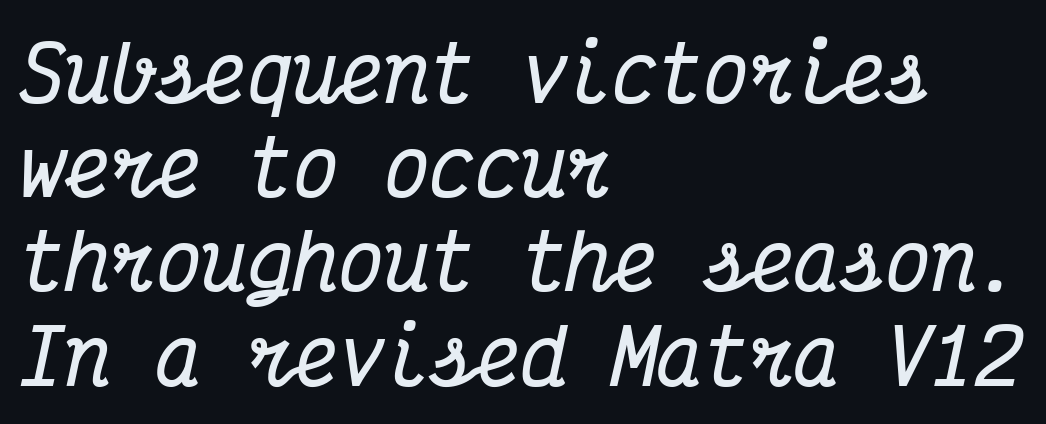
{"serif": "yes", "italic": "yes", "lean": "right", "slant_degrees": 12, "bold": "yes", "weight": "bold", "width": "condensed", "stroke_contrast": "medium", "x_height": "medium", "monospaced": "yes", "underline": "no", "align": "left", "line_spacing_ratio": 1.24, "letter_spacing": "normal", "letter_spacing_em": 0.0, "glyph_px": 76}
